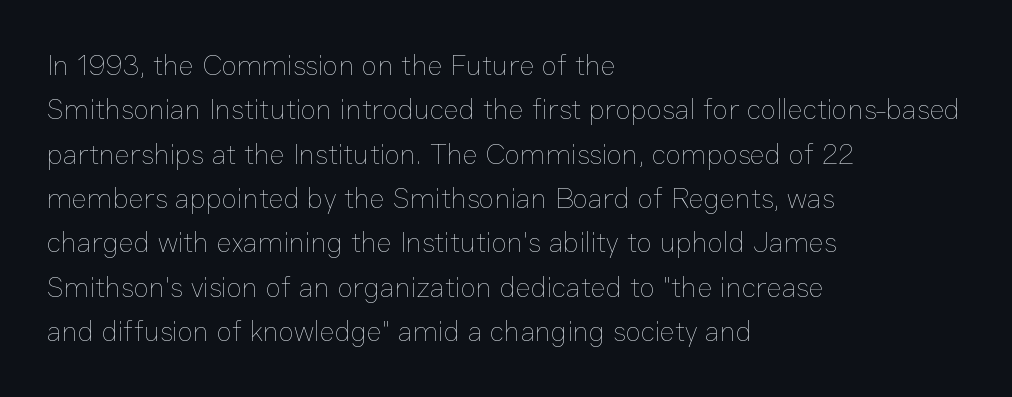
The image shows 29 px thin type, upright; set left-aligned, normal line spacing (1.53x), normal letter spacing, not underlined; low stroke contrast and a medium x-height.
